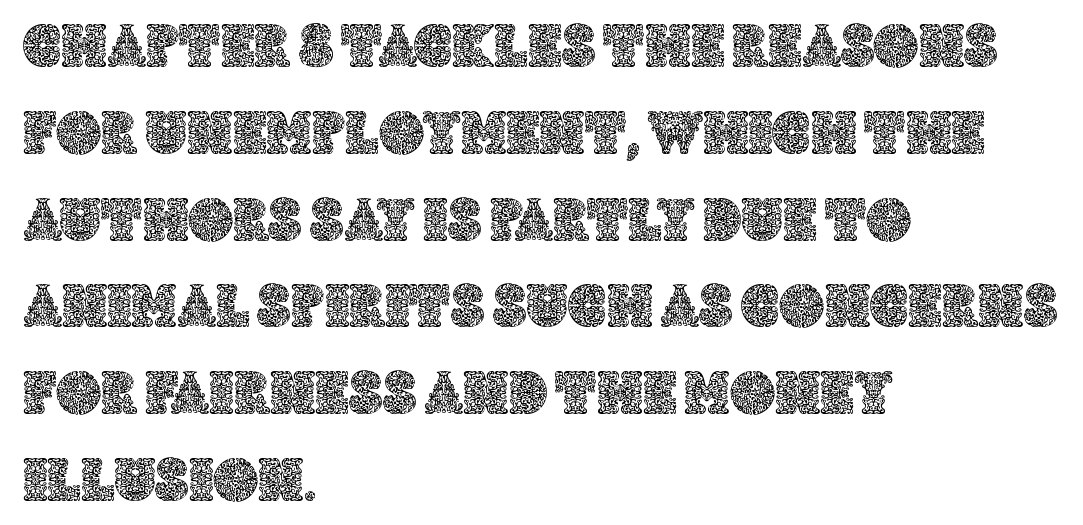
{"italic": "no", "width": "normal", "x_height": "large", "monospaced": "no", "underline": "no", "align": "left", "line_spacing": "normal", "line_spacing_ratio": 1.4, "letter_spacing": "normal", "letter_spacing_em": 0.0, "glyph_px": 62}
